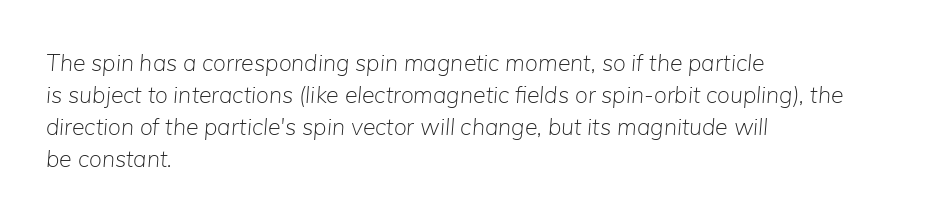
Q: Is the text bold? A: No.
Q: Is the text italic (slanted)? A: Yes, it leans right by about 5 degrees.
Q: Is the text underlined? A: No.
Q: How is the paragraph aligned? A: Left-aligned.
Q: Is the spacing between letters normal or unusually wide? A: Normal.
Q: Is the spacing between lines tight, normal or loose? A: Normal.
